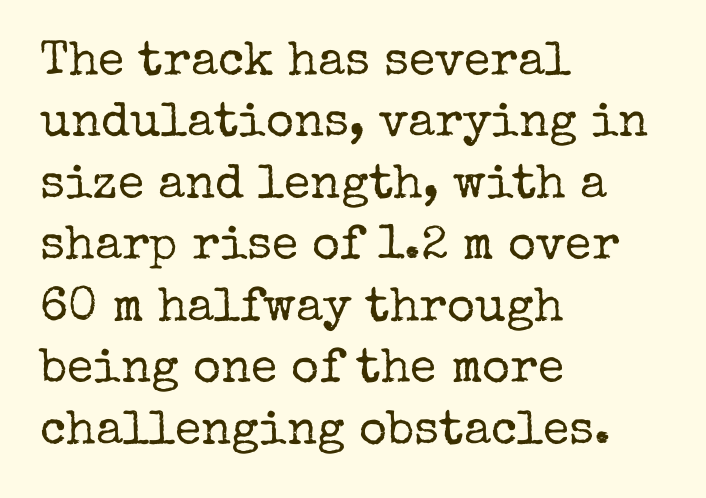
Beneath every word, the page is bare. Layout note: lines flush left. Characters remain perfectly vertical along every line. The letterforms sit at book weight or below.
